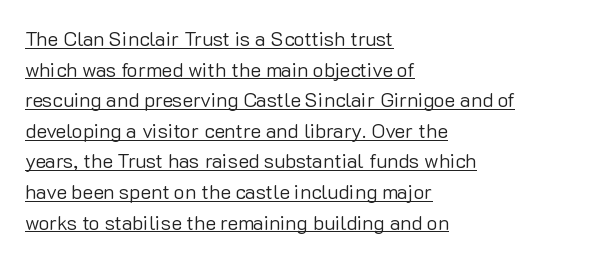
{"italic": "no", "bold": "no", "underline": "yes", "align": "left", "line_spacing": "normal", "line_spacing_ratio": 1.53, "letter_spacing": "normal", "letter_spacing_em": 0.0, "glyph_px": 20}
